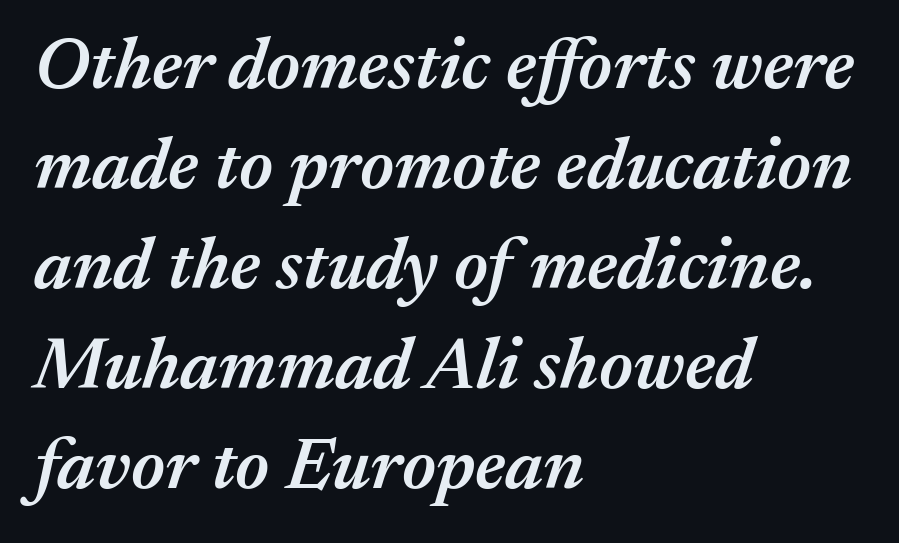
{"italic": "yes", "lean": "right", "slant_degrees": 17, "bold": "semi", "weight": "semibold", "width": "normal", "stroke_contrast": "medium", "x_height": "medium", "monospaced": "no", "underline": "no", "align": "left", "line_spacing": "normal", "line_spacing_ratio": 1.37, "letter_spacing": "normal", "letter_spacing_em": 0.0, "glyph_px": 73}
